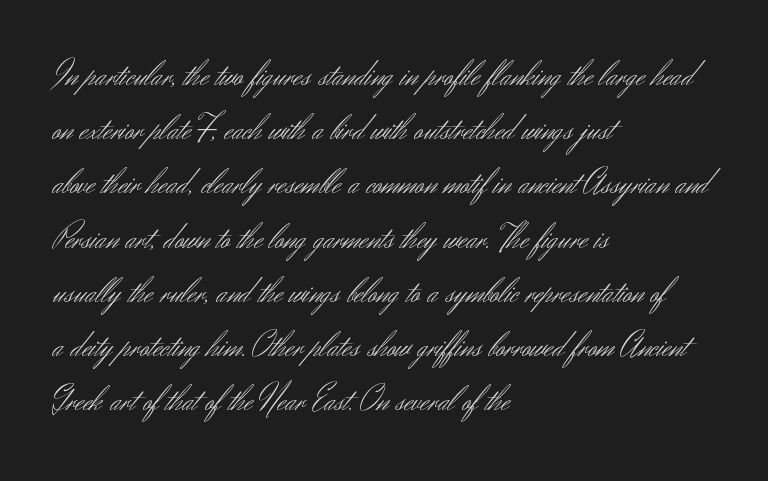
The image shows 35 px light sans-serif type; set left-aligned, normal line spacing (1.55x), normal letter spacing, not underlined; medium stroke contrast and a small x-height.
